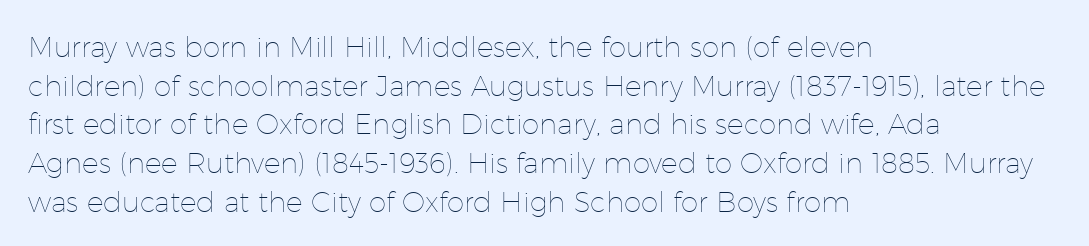
The image shows 28 px thin type, upright; set left-aligned, normal line spacing (1.38x), normal letter spacing, not underlined; low stroke contrast and a medium x-height.
